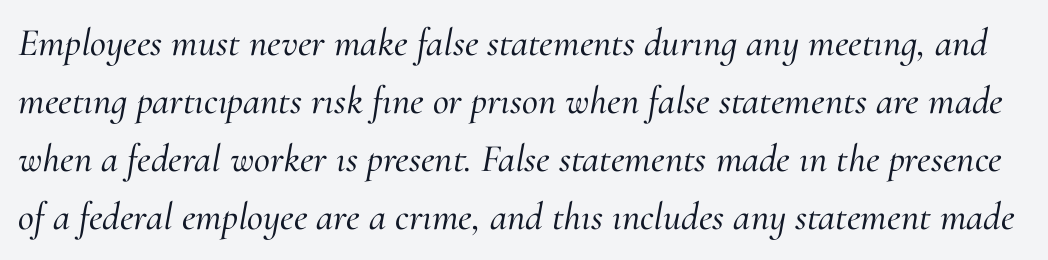
Compared with ordinary roman type, these characters are visibly tilted. Type without underlining. How would I describe the line gaps? Plain and ordinary. The font family rendered here belongs to the serif group. Note the varied advance widths — an 'i' is clearly narrower than an 'm'.
